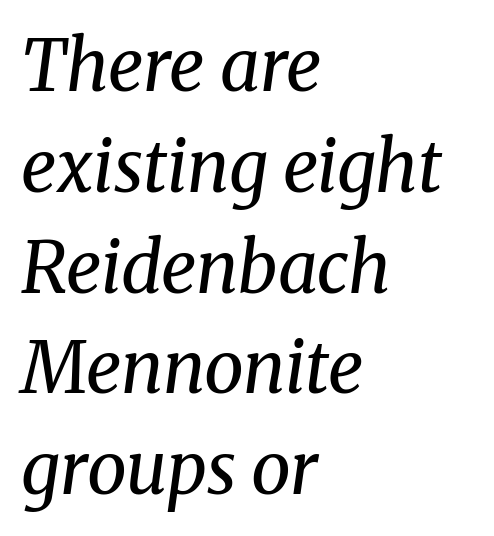
The image shows 71 px regular-weight serif type, italic (leaning right); set left-aligned, normal line spacing (1.42x), normal letter spacing, not underlined; medium stroke contrast and a medium x-height.
